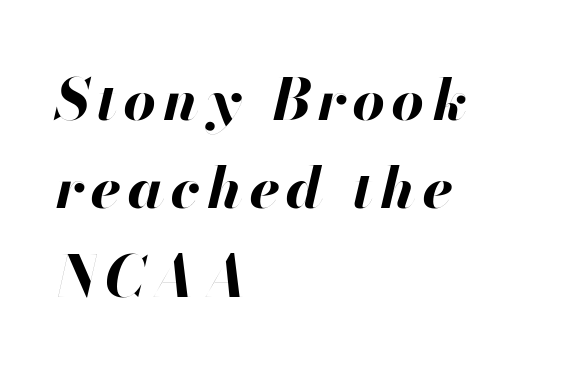
A bare baseline throughout the passage. These lines are rendered in a variable-pitch font. Plenty of ink on the page — the face is bold. Would a proofreader flag this as italicized? Yes.
